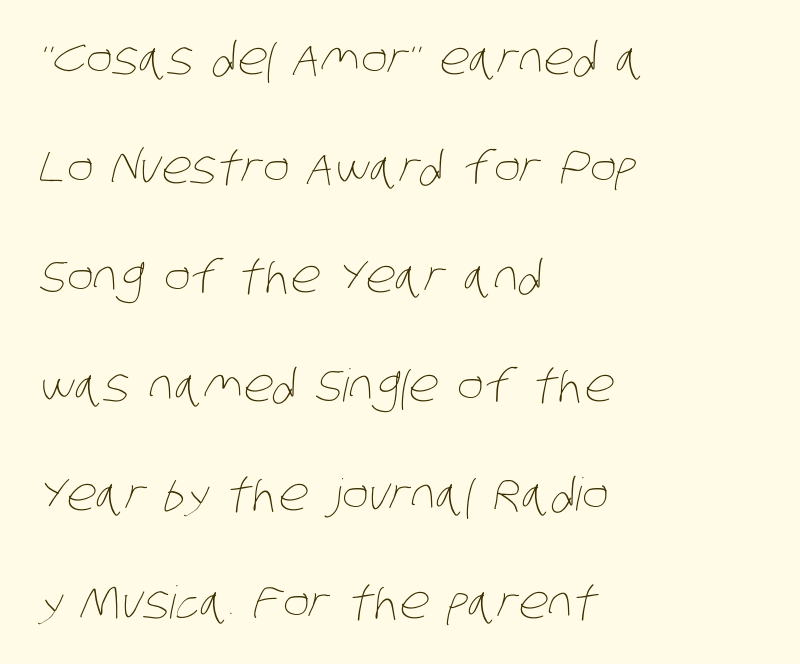
A typesetter would call this proportional, since set widths differ per character. These lines keep a tight, regular rhythm from letter to letter. No heavy texture on the line: the type isn't bold. Does the copy run flush right? No — it runs flush left.
